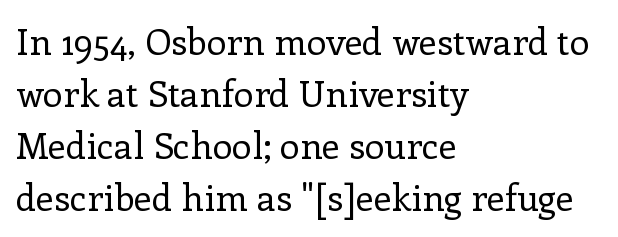
{"serif": "yes", "italic": "no", "bold": "no", "weight": "regular", "width": "normal", "stroke_contrast": "low", "x_height": "medium", "monospaced": "no", "underline": "no", "align": "left", "line_spacing": "normal", "line_spacing_ratio": 1.44, "letter_spacing": "normal", "letter_spacing_em": 0.0, "glyph_px": 36}
